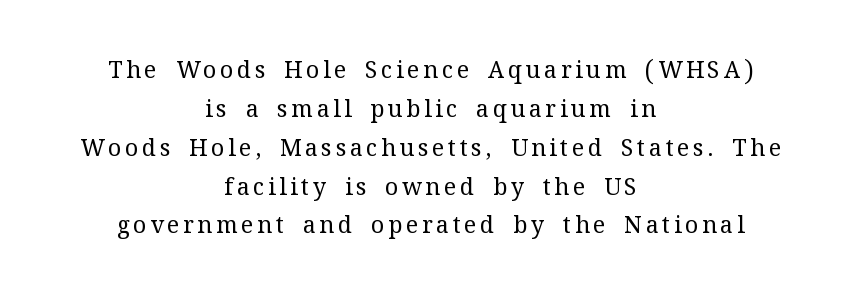
Tall strokes in this sample are plumb rather than angled. Does the copy run flush right? No — it is centered line by line. The vertical gap from one line to the next is medium. Glance below the letters and you will spot only blank space.
